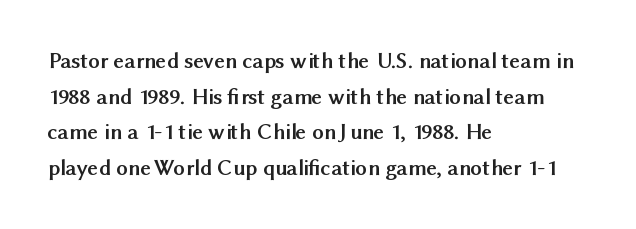
{"italic": "no", "bold": "yes", "underline": "no", "align": "left", "line_spacing": "normal", "line_spacing_ratio": 1.55, "letter_spacing": "normal", "letter_spacing_em": 0.0, "glyph_px": 23}
